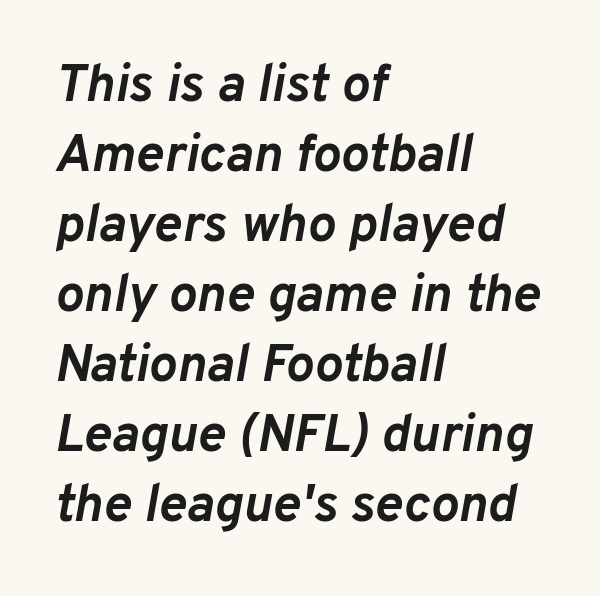
{"italic": "yes", "lean": "right", "slant_degrees": 10, "bold": "yes", "weight": "semibold", "width": "normal", "stroke_contrast": "low", "x_height": "medium", "monospaced": "no", "underline": "no", "align": "left", "line_spacing": "normal", "line_spacing_ratio": 1.32, "letter_spacing": "normal", "letter_spacing_em": 0.0, "glyph_px": 53}
